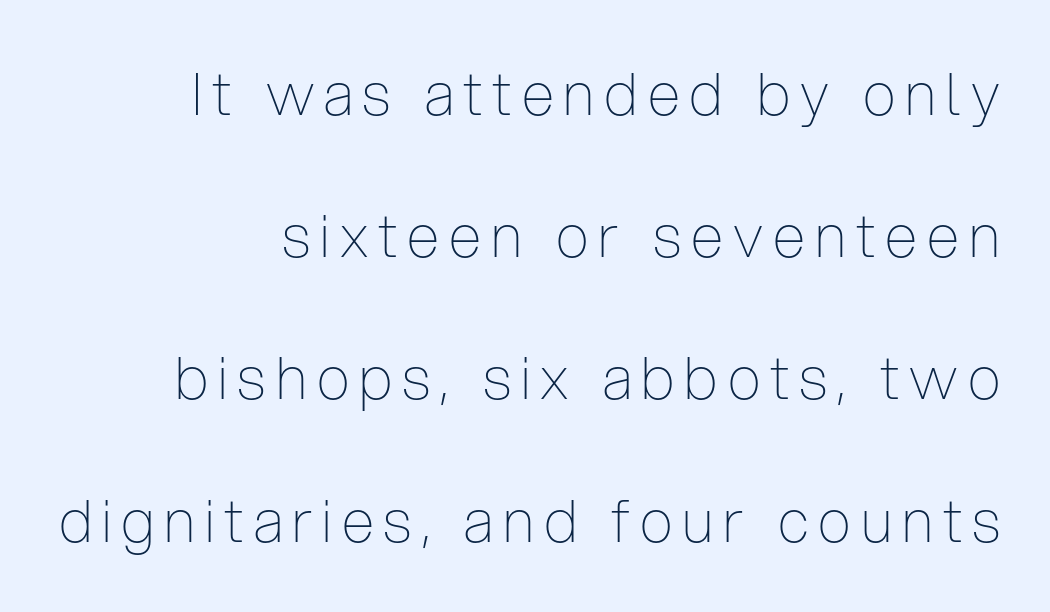
Q: Is the text bold? A: No.
Q: Is the text italic (slanted)? A: No, it is upright.
Q: Is the typeface a serif or a sans-serif typeface? A: Sans-serif.
Q: Is the text underlined? A: No.
Q: How is the paragraph aligned? A: Right-aligned.
Q: Is the spacing between lines tight, normal or loose? A: Loose.
Q: Width (condensed, normal, or wide)? A: Condensed.
Q: Stroke contrast? A: Low.
Q: x-height? A: Medium.
Q: Monospaced? A: No.
